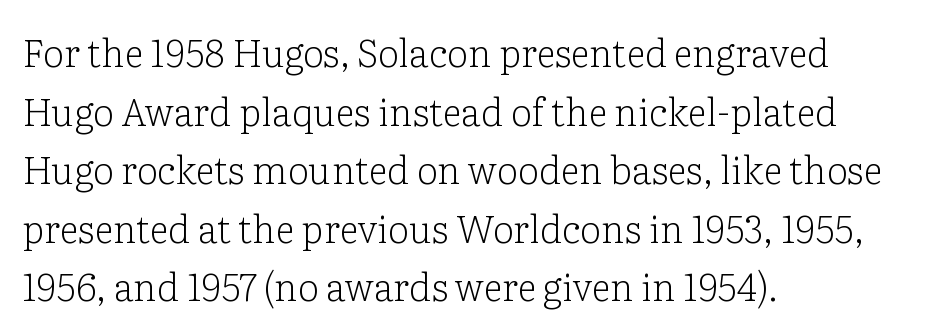
The image shows 38 px light serif type, upright; set left-aligned, normal line spacing (1.54x), normal letter spacing, not underlined; low stroke contrast and a medium x-height.
